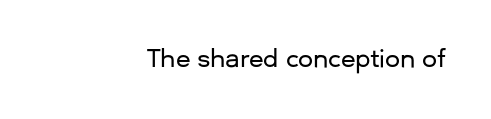
The image shows 24 px text type, upright; set right-aligned, normal letter spacing, not underlined.
